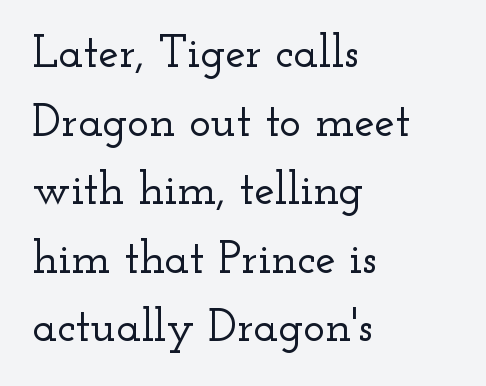
The image shows 46 px wide serif type, upright; set left-aligned, normal line spacing (1.49x), normal letter spacing, not underlined; low stroke contrast and a small x-height.
